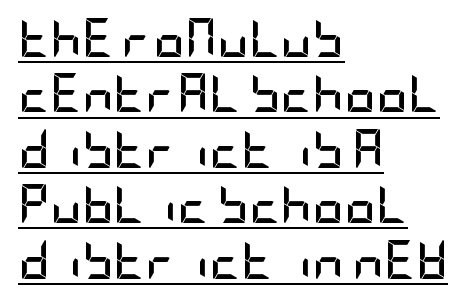
The image shows 39 px semibold, condensed sans-serif type, upright; set left-aligned, normal line spacing (1.42x), normal letter spacing, underlined; low stroke contrast and a large x-height.
